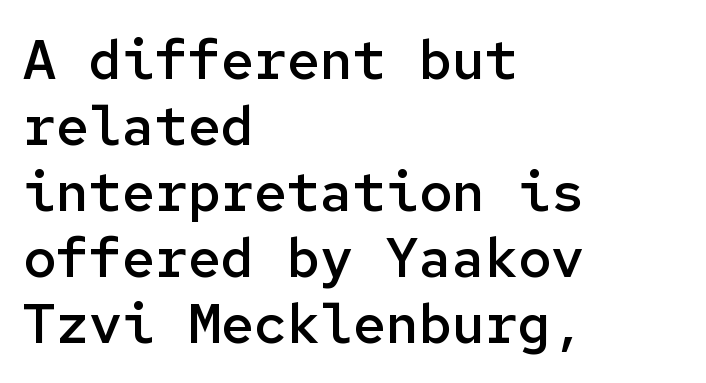
Letter spacing: default. The designer went with a sans here, leaving each stem footless. Alignment: flush left. Underlining? Definitely not there.
